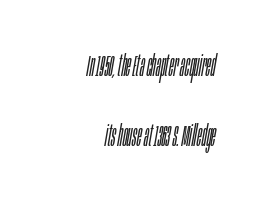
Decoration check: the copy has no underline. Looks like regular typesetting: each glyph gets only the width it needs. Does extra space separate the letters? No, they use regular spacing. On a weight scale, this lands at 450 or below. Yep, that's italic — everything's leaning. Is there much room between lines? Yes — plenty of vertical air separates them.
